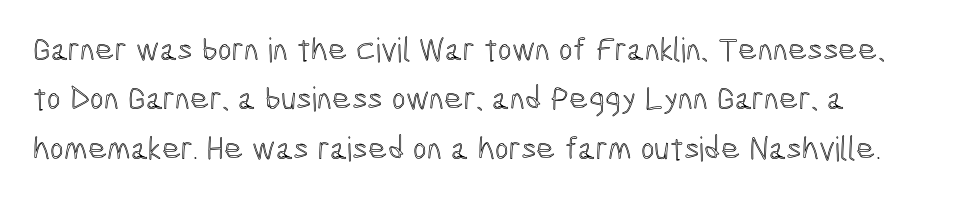
Q: Is the text italic (slanted)? A: No, it is upright.
Q: Is the text underlined? A: No.
Q: Is the spacing between letters normal or unusually wide? A: Normal.
Q: Is the spacing between lines tight, normal or loose? A: Normal.
Q: Width (condensed, normal, or wide)? A: Condensed.
Q: x-height? A: Medium.
Q: Monospaced? A: No.
